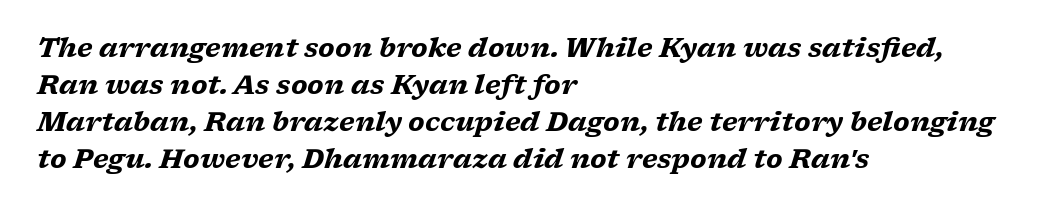
The image shows 26 px bold type, italic (leaning right); set left-aligned, normal line spacing (1.42x), normal letter spacing, not underlined.
